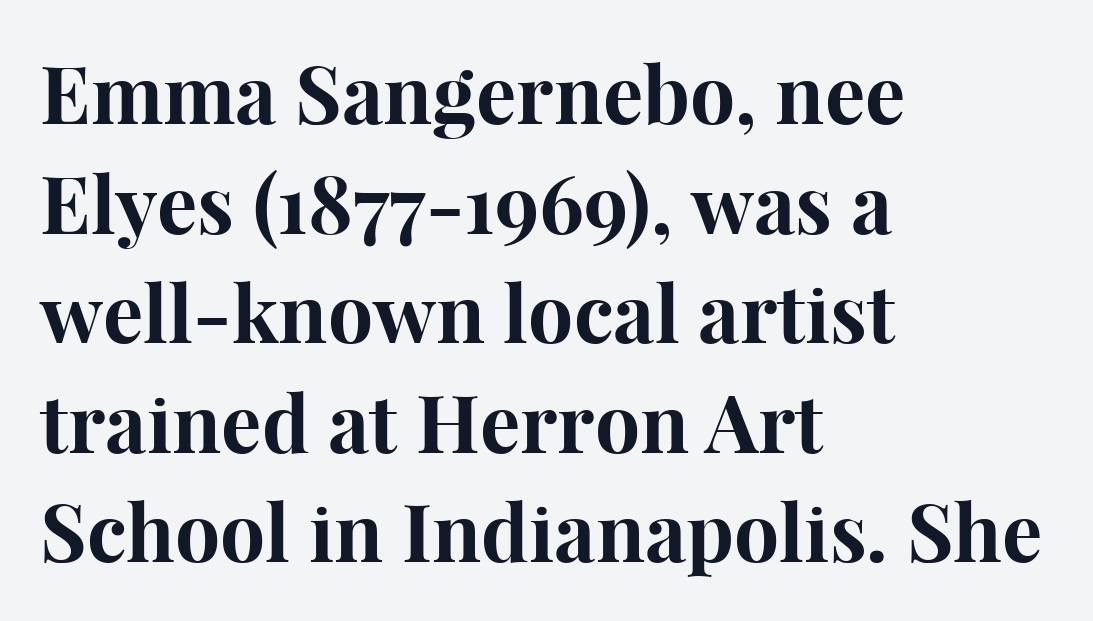
Q: Is the text bold? A: Yes.
Q: Is the text italic (slanted)? A: No, it is upright.
Q: Is the typeface a serif or a sans-serif typeface? A: Serif.
Q: Is the text underlined? A: No.
Q: How is the paragraph aligned? A: Left-aligned.
Q: Is the spacing between letters normal or unusually wide? A: Normal.
Q: Is the spacing between lines tight, normal or loose? A: Normal.
Q: Width (condensed, normal, or wide)? A: Normal.
Q: Stroke contrast? A: High.
Q: x-height? A: Medium.
Q: Monospaced? A: No.
